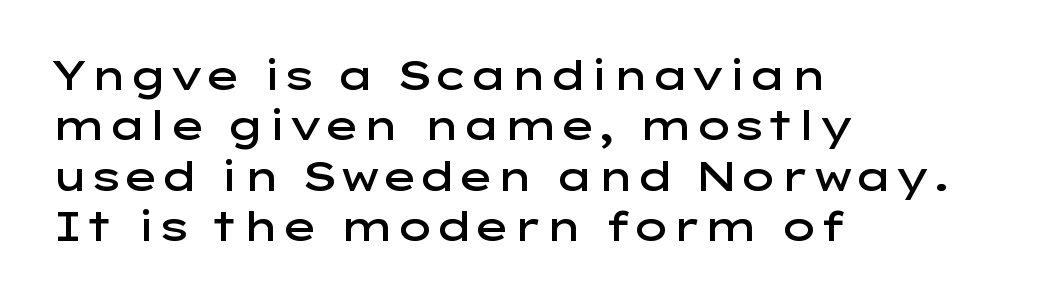
Every character sits straight up, as roman type does. As a designer I'd log this as weight 600, semibold. There is no visible air inserted between adjacent glyphs. No word sits above an underline.
